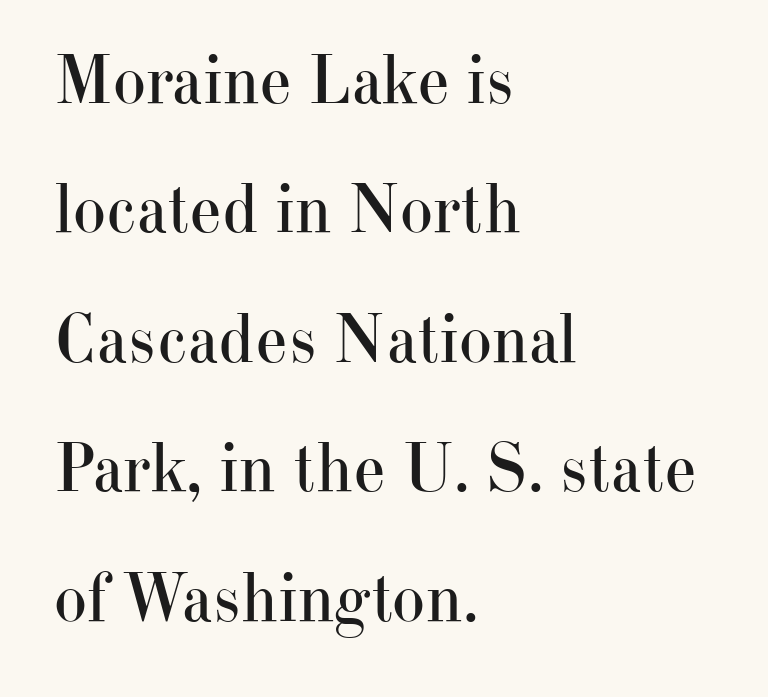
Visually the block forms a straight wall on the left and a jagged coastline on the right. A serif font was chosen for this passage. Is this a heavy cut? Hardly; it is regular or lighter. Standard letterfit; no display-style spreading of the glyphs.
